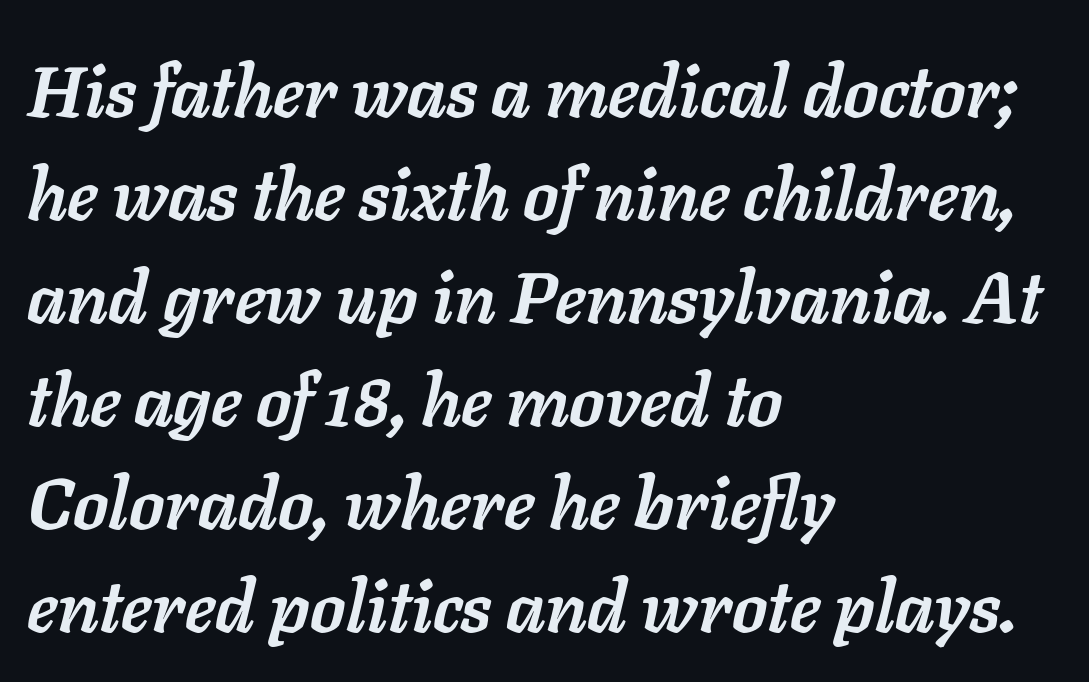
{"italic": "yes", "lean": "right", "slant_degrees": 11, "bold": "yes", "weight": "semibold", "width": "normal", "stroke_contrast": "low", "x_height": "medium", "monospaced": "no", "underline": "no", "align": "left", "line_spacing": "normal", "line_spacing_ratio": 1.43, "letter_spacing": "normal", "letter_spacing_em": 0.0, "glyph_px": 72}
